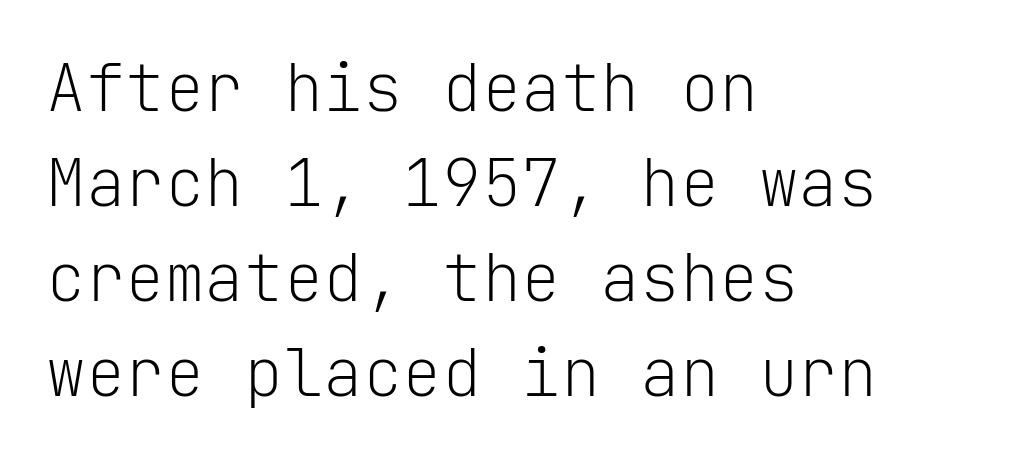
Q: Is the text bold? A: No.
Q: Is the text italic (slanted)? A: No, it is upright.
Q: Is the typeface a serif or a sans-serif typeface? A: Sans-serif.
Q: Is the text underlined? A: No.
Q: How is the paragraph aligned? A: Left-aligned.
Q: Is the spacing between letters normal or unusually wide? A: Normal.
Q: Is the spacing between lines tight, normal or loose? A: Normal.
Q: Width (condensed, normal, or wide)? A: Normal.
Q: Stroke contrast? A: Low.
Q: x-height? A: Medium.
Q: Monospaced? A: Yes.
